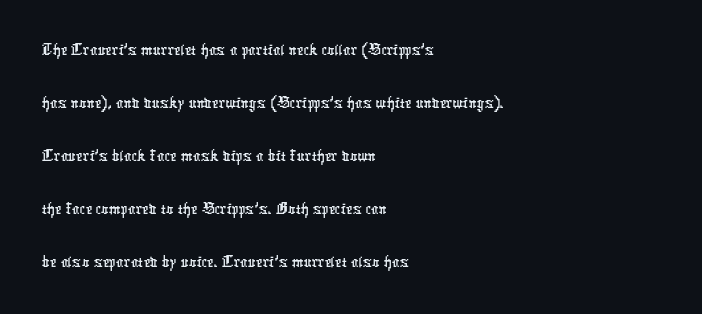
Q: Is the typeface a serif or a sans-serif typeface? A: Sans-serif.
Q: Is the text underlined? A: No.
Q: How is the paragraph aligned? A: Left-aligned.
Q: Is the spacing between letters normal or unusually wide? A: Normal.
Q: Is the spacing between lines tight, normal or loose? A: Normal.
Q: Width (condensed, normal, or wide)? A: Condensed.
Q: Stroke contrast? A: Low.
Q: x-height? A: Medium.
Q: Monospaced? A: No.
